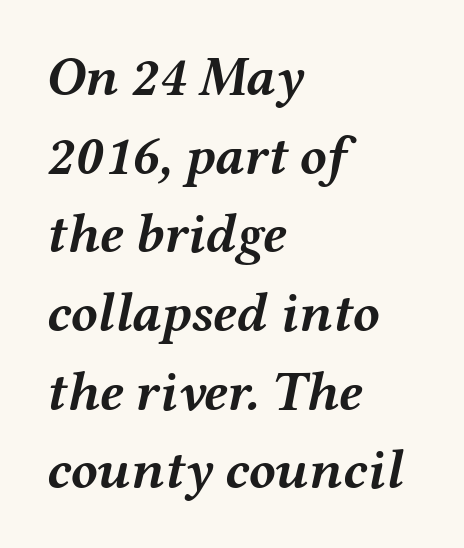
{"italic": "yes", "lean": "right", "slant_degrees": 12, "bold": "yes", "weight": "semibold", "width": "wide", "stroke_contrast": "medium", "x_height": "medium", "monospaced": "no", "underline": "no", "align": "left", "line_spacing": "normal", "line_spacing_ratio": 1.43, "letter_spacing": "normal", "letter_spacing_em": 0.0, "glyph_px": 55}
